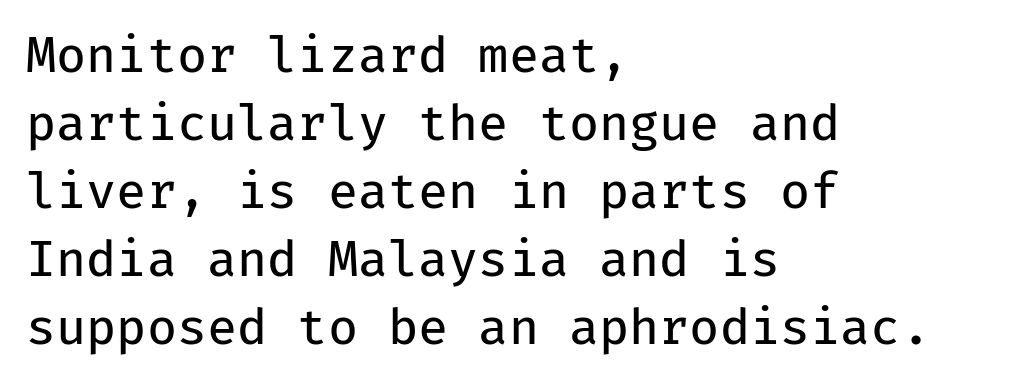
The image shows 49 px regular-weight sans-serif type, upright, monospaced; set left-aligned, normal line spacing (1.39x), normal letter spacing, not underlined; low stroke contrast and a medium x-height.
